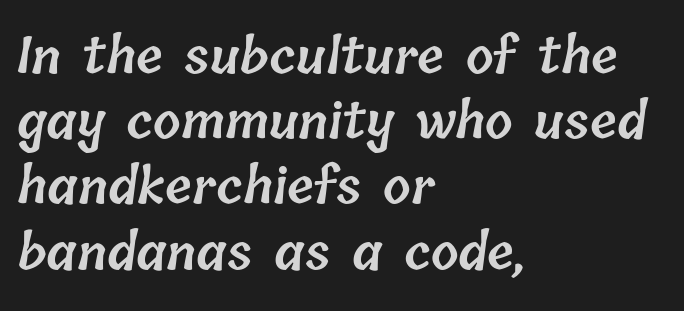
No extra tracking has been applied to these lines. Moderately thickened strokes mark this as semibold type. These lines are rendered in a variable-pitch font. Unmarked baselines from the first word to the last. Visually the block forms a straight wall on the left and a jagged coastline on the right. Evenly set lines give the paragraph a standard silhouette.
